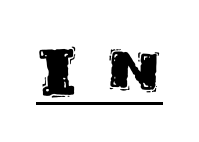
{"serif": "no", "italic": "no", "width": "normal", "stroke_contrast": "medium", "x_height": "large", "monospaced": "no", "underline": "yes", "letter_spacing": "wide", "letter_spacing_em": 0.43, "glyph_px": 64}
